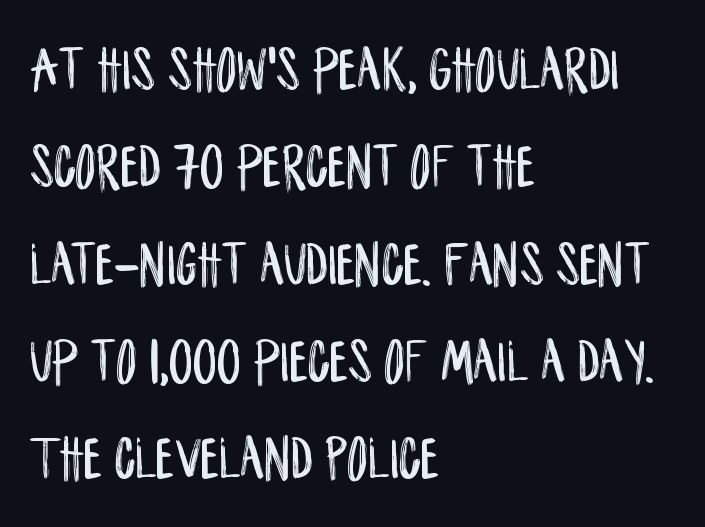
{"serif": "no", "italic": "no", "width": "condensed", "stroke_contrast": "low", "x_height": "large", "monospaced": "no", "underline": "no", "align": "left", "line_spacing": "normal", "line_spacing_ratio": 1.52, "letter_spacing": "normal", "letter_spacing_em": 0.0, "glyph_px": 64}
